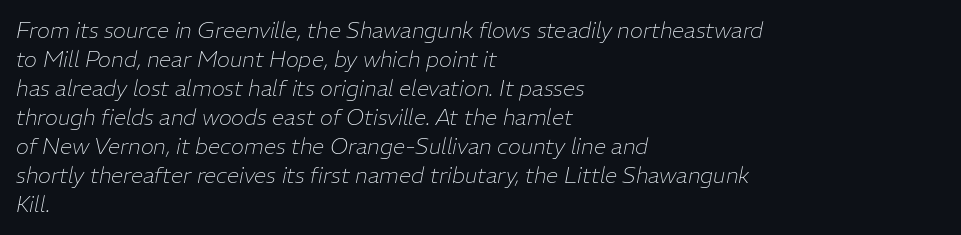
Here the glyphs are tracked normally, forming tight word shapes. The passage shown leans; its letterforms are oblique. Leftover space on each line is placed entirely after the last word. Does the leading feel generous? No, just average. The font is comparable to plain body text, perhaps lighter. Underline: absent.
